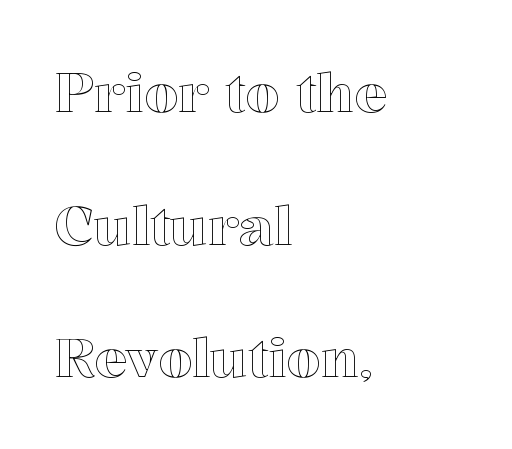
Regarding leading, the lines here are spaced well apart. Words float on clear page, feet unadorned. Visually the block forms a straight wall on the left and a jagged coastline on the right. Words appear dense and cohesive because spacing is normal.
